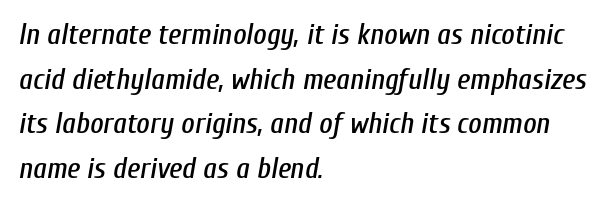
Q: Is the text italic (slanted)? A: Yes, it leans right by about 10 degrees.
Q: Is the text underlined? A: No.
Q: How is the paragraph aligned? A: Left-aligned.
Q: Is the spacing between letters normal or unusually wide? A: Normal.
Q: Is the spacing between lines tight, normal or loose? A: Normal.
Q: Width (condensed, normal, or wide)? A: Condensed.
Q: Stroke contrast? A: Low.
Q: x-height? A: Medium.
Q: Monospaced? A: No.
